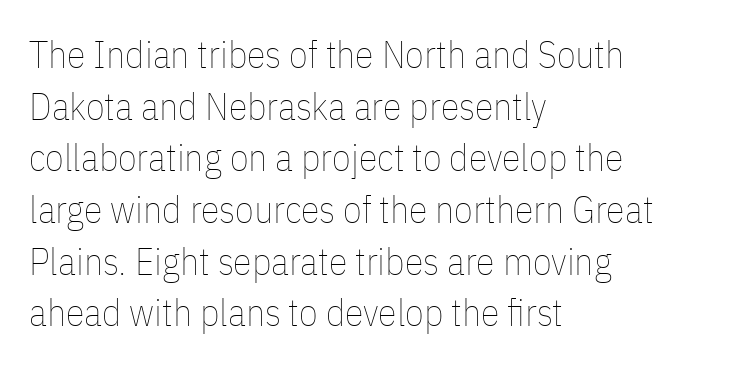
Q: Is the text bold? A: No.
Q: Is the text italic (slanted)? A: No, it is upright.
Q: Is the text underlined? A: No.
Q: How is the paragraph aligned? A: Left-aligned.
Q: Is the spacing between letters normal or unusually wide? A: Normal.
Q: Is the spacing between lines tight, normal or loose? A: Normal.
Q: Width (condensed, normal, or wide)? A: Condensed.
Q: Stroke contrast? A: Low.
Q: x-height? A: Medium.
Q: Monospaced? A: No.
